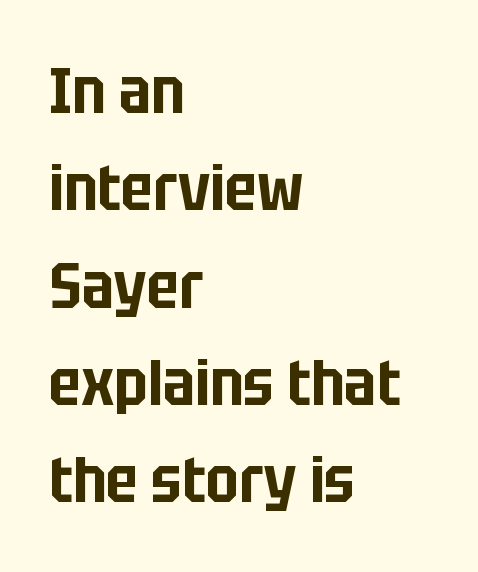
Q: Is the text italic (slanted)? A: No, it is upright.
Q: Is the typeface a serif or a sans-serif typeface? A: Sans-serif.
Q: Is the text underlined? A: No.
Q: How is the paragraph aligned? A: Left-aligned.
Q: Is the spacing between letters normal or unusually wide? A: Normal.
Q: Is the spacing between lines tight, normal or loose? A: Normal.
Q: Width (condensed, normal, or wide)? A: Condensed.
Q: Stroke contrast? A: Low.
Q: x-height? A: Large.
Q: Monospaced? A: No.
